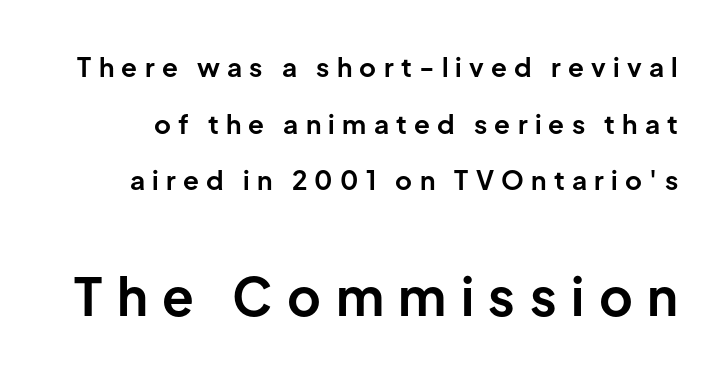
Q: Is the text bold? A: Yes.
Q: Is the text italic (slanted)? A: No, it is upright.
Q: Is the typeface a serif or a sans-serif typeface? A: Sans-serif.
Q: Is the text underlined? A: No.
Q: Is the spacing between letters normal or unusually wide? A: Unusually wide.
Q: Is the spacing between lines tight, normal or loose? A: Loose.
Q: Which block of text is set in a larger size, the first (top) or the second (bottom)? A: The second (bottom) one.
Q: Width (condensed, normal, or wide)? A: Normal.
Q: Stroke contrast? A: Low.
Q: x-height? A: Medium.
Q: Monospaced? A: No.
